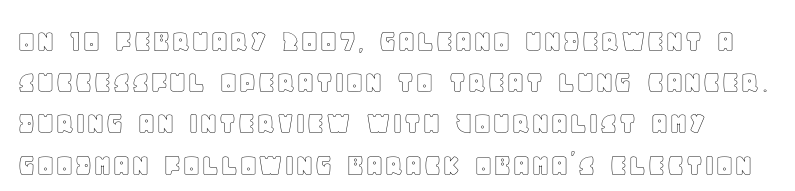
Q: Is the text italic (slanted)? A: No, it is upright.
Q: Is the text underlined? A: No.
Q: Is the spacing between letters normal or unusually wide? A: Normal.
Q: Is the spacing between lines tight, normal or loose? A: Normal.
Q: Width (condensed, normal, or wide)? A: Normal.
Q: x-height? A: Large.
Q: Monospaced? A: No.
